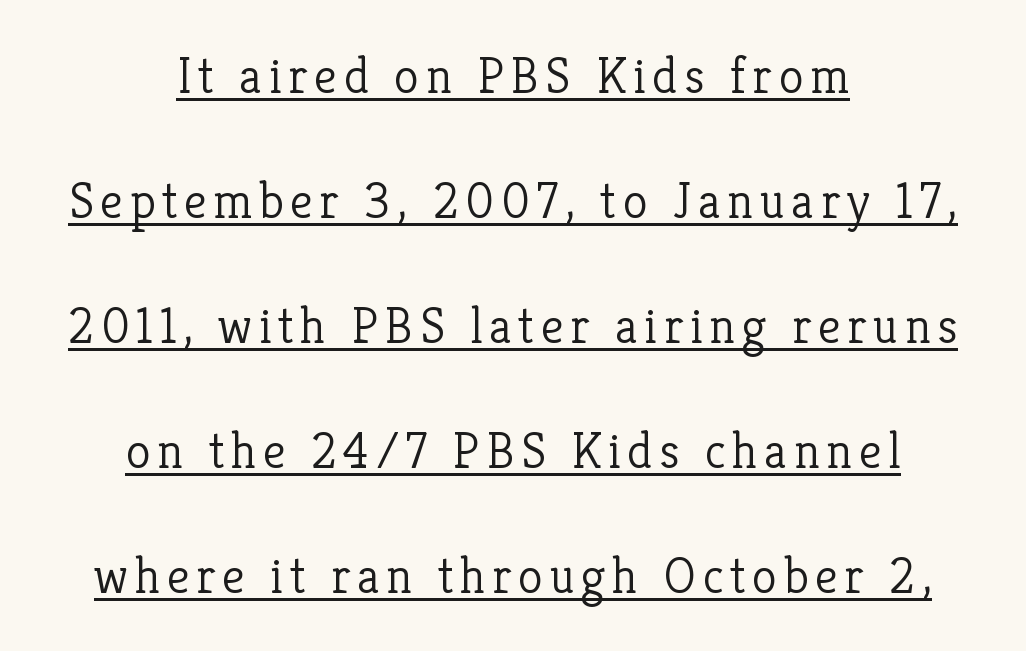
The image shows 51 px light serif type, upright; set centered, loose line spacing (2.45x), underlined; low stroke contrast and a medium x-height.
